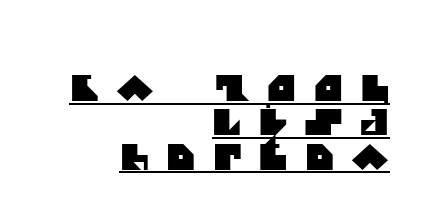
The image shows 35 px sans-serif type; set right-aligned, tight line spacing (0.98x), unusually wide letter spacing (+0.5 em), underlined; medium stroke contrast and a large x-height.
